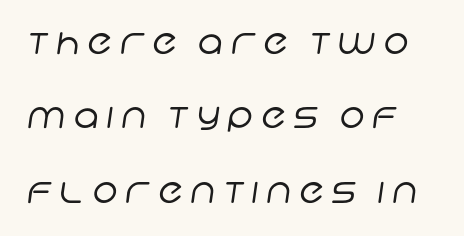
{"serif": "no", "bold": "no", "weight": "regular", "width": "normal", "stroke_contrast": "low", "x_height": "large", "monospaced": "no", "underline": "no", "align": "left", "line_spacing": "loose", "line_spacing_ratio": 2.19, "letter_spacing": "wide", "letter_spacing_em": 0.24, "glyph_px": 34}
